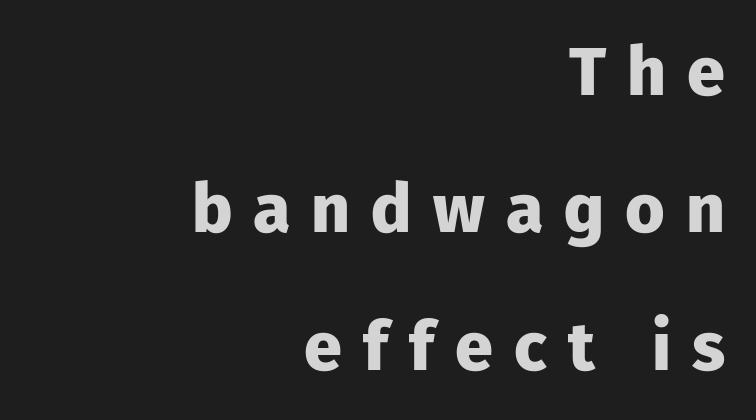
The image shows 68 px heavy sans-serif type, upright; set right-aligned, loose line spacing (2.02x), unusually wide letter spacing (+0.31 em), not underlined; low stroke contrast and a medium x-height.
